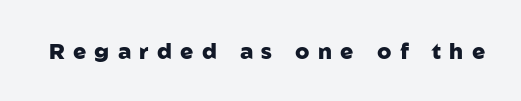
Q: Is the text bold? A: Yes.
Q: Is the text italic (slanted)? A: No, it is upright.
Q: Is the text underlined? A: No.
Q: Is the spacing between letters normal or unusually wide? A: Unusually wide.
